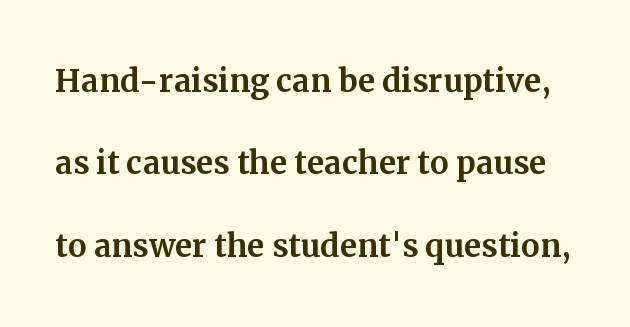
The image shows 42 px serif type, upright; set loose line spacing (1.96x), normal letter spacing, not underlined; medium stroke contrast and a medium x-height.
